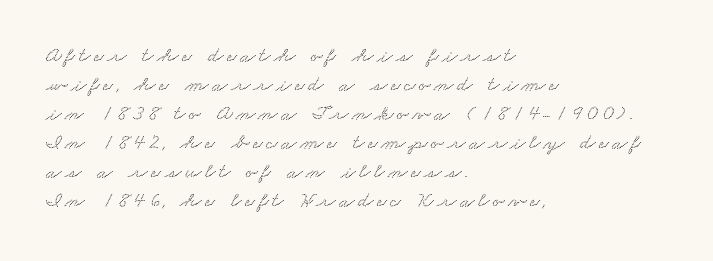
Q: Is the text underlined? A: No.
Q: How is the paragraph aligned? A: Left-aligned.
Q: Is the spacing between lines tight, normal or loose? A: Normal.
